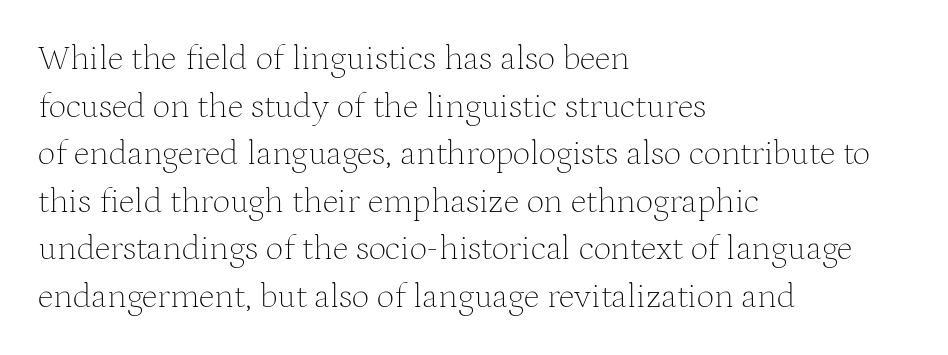
Q: Is the text bold? A: No.
Q: Is the text italic (slanted)? A: No, it is upright.
Q: Is the typeface a serif or a sans-serif typeface? A: Serif.
Q: Is the text underlined? A: No.
Q: How is the paragraph aligned? A: Left-aligned.
Q: Is the spacing between letters normal or unusually wide? A: Normal.
Q: Is the spacing between lines tight, normal or loose? A: Normal.
Q: Width (condensed, normal, or wide)? A: Normal.
Q: Stroke contrast? A: Medium.
Q: x-height? A: Medium.
Q: Monospaced? A: No.
